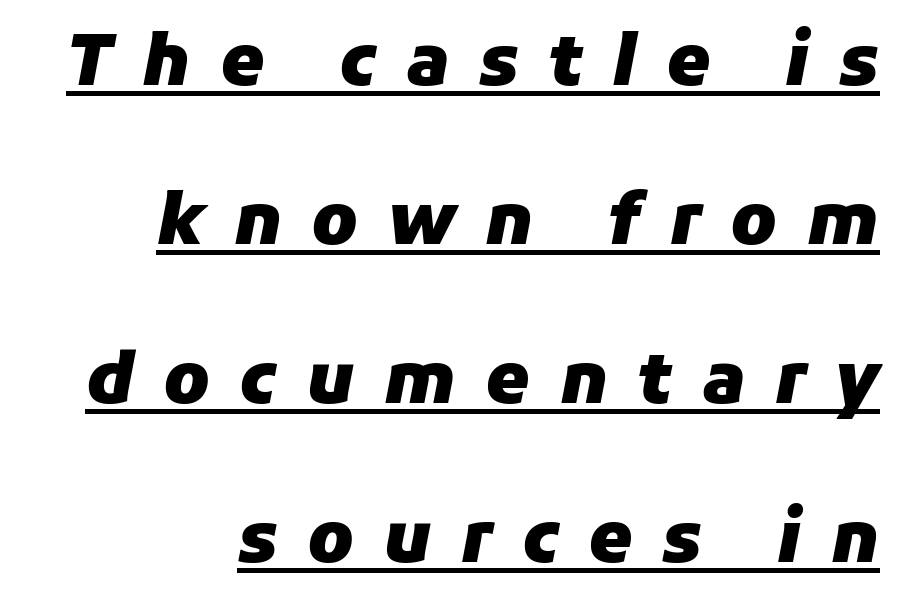
Q: Is the text bold? A: Yes.
Q: Is the text italic (slanted)? A: Yes, it leans right by about 11 degrees.
Q: Is the text underlined? A: Yes.
Q: How is the paragraph aligned? A: Right-aligned.
Q: Is the spacing between letters normal or unusually wide? A: Unusually wide.
Q: Is the spacing between lines tight, normal or loose? A: Loose.
Q: Width (condensed, normal, or wide)? A: Normal.
Q: Stroke contrast? A: Low.
Q: x-height? A: Medium.
Q: Monospaced? A: No.
